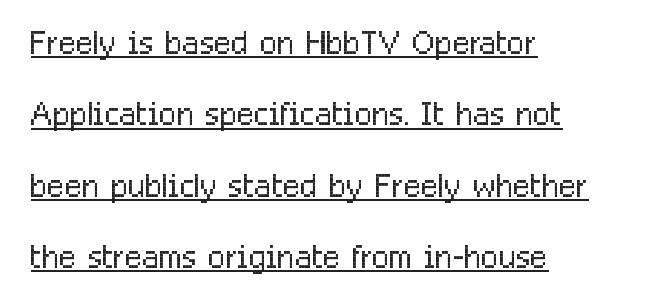
Q: Is the text bold? A: No.
Q: Is the text italic (slanted)? A: No, it is upright.
Q: Is the typeface a serif or a sans-serif typeface? A: Sans-serif.
Q: Is the text underlined? A: Yes.
Q: How is the paragraph aligned? A: Left-aligned.
Q: Is the spacing between letters normal or unusually wide? A: Normal.
Q: Is the spacing between lines tight, normal or loose? A: Normal.
Q: Width (condensed, normal, or wide)? A: Condensed.
Q: Stroke contrast? A: Low.
Q: x-height? A: Medium.
Q: Monospaced? A: No.
